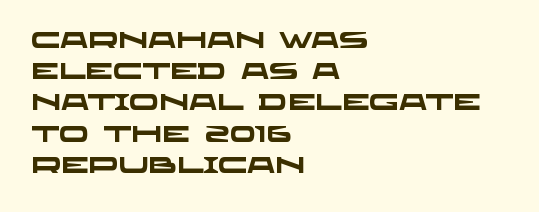
{"bold": "yes", "underline": "no", "align": "left", "line_spacing": "normal", "line_spacing_ratio": 1.42, "letter_spacing": "normal", "letter_spacing_em": 0.0, "glyph_px": 22}
